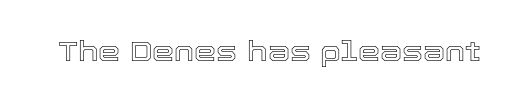
{"italic": "no", "width": "normal", "x_height": "medium", "monospaced": "no", "underline": "no", "letter_spacing": "normal", "letter_spacing_em": 0.0, "glyph_px": 28}
